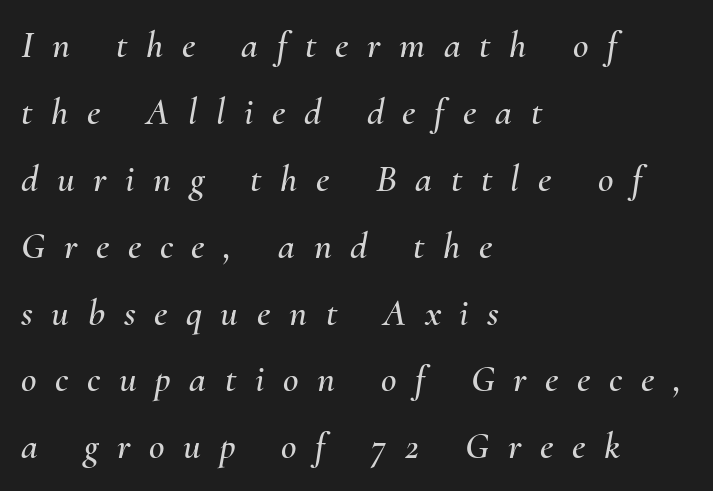
Q: Is the text italic (slanted)? A: Yes, it leans right by about 10 degrees.
Q: Is the text underlined? A: No.
Q: How is the paragraph aligned? A: Left-aligned.
Q: Is the spacing between letters normal or unusually wide? A: Unusually wide.
Q: Width (condensed, normal, or wide)? A: Normal.
Q: Stroke contrast? A: Medium.
Q: x-height? A: Small.
Q: Monospaced? A: No.
